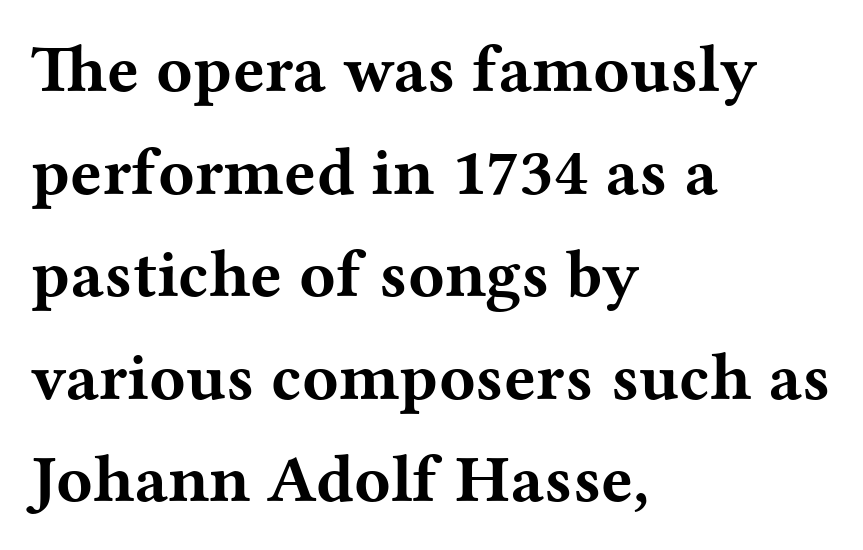
The image shows 67 px bold, wide serif type, upright; set left-aligned, normal line spacing (1.53x), normal letter spacing, not underlined; medium stroke contrast and a medium x-height.
